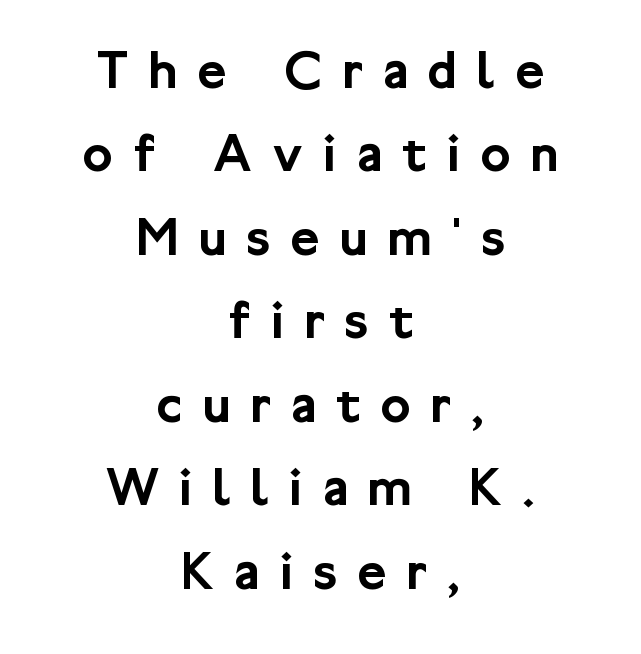
{"serif": "no", "italic": "no", "width": "normal", "stroke_contrast": "low", "x_height": "medium", "monospaced": "no", "underline": "no", "align": "center", "line_spacing": "normal", "line_spacing_ratio": 1.49, "letter_spacing": "wide", "letter_spacing_em": 0.36, "glyph_px": 56}
